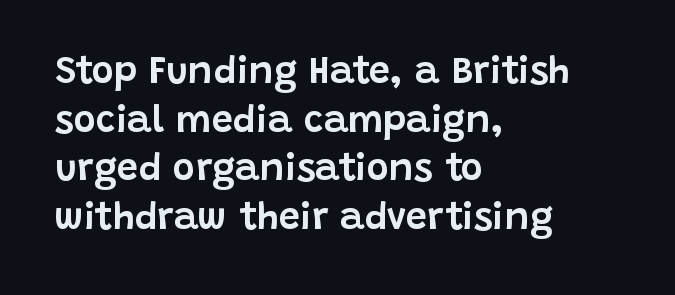
The image shows 38 px sans-serif type, upright; set left-aligned, normal line spacing (1.28x), normal letter spacing, not underlined; low stroke contrast and a large x-height.
